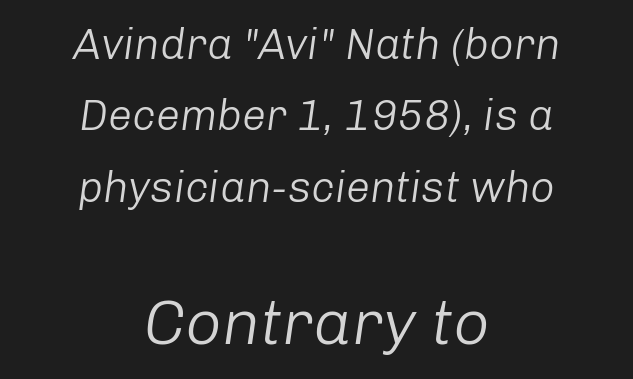
{"italic": "yes", "lean": "right", "slant_degrees": 8, "bold": "no", "weight": "light", "width": "normal", "stroke_contrast": "low", "x_height": "medium", "monospaced": "no", "underline": "no", "align": "center", "line_spacing": "normal", "line_spacing_ratio": 1.66, "letter_spacing": "normal", "letter_spacing_em": 0.0, "larger_block": "second", "size_ratio": 1.49, "glyph_px": 64}
